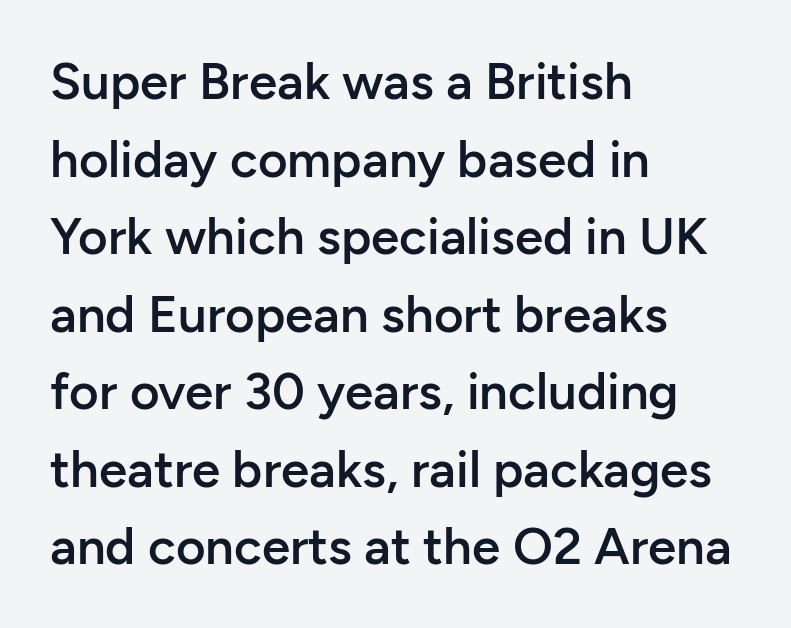
Do the letters lean? They stand straight. The lines in this sample share a left origin and differ only in where they stop. The passage shown is typed in a proportional face where columns would drift. Each word holds together tightly as a unit, with standard inter-letter gaps. A typesetter would call this leading conventional body-copy spacing.
